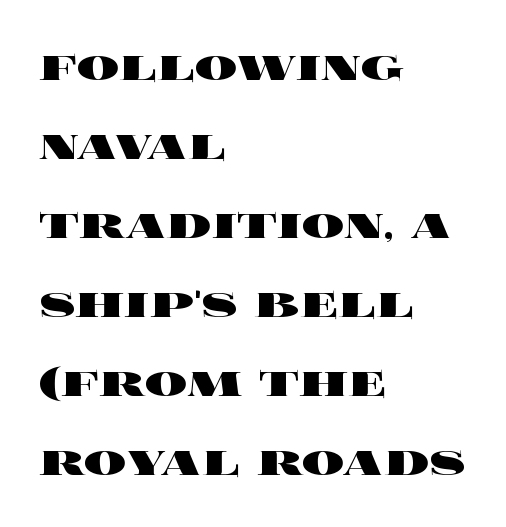
The image shows 53 px heavy, wide type, upright; set left-aligned, normal line spacing (1.49x), normal letter spacing, not underlined; a large x-height.
